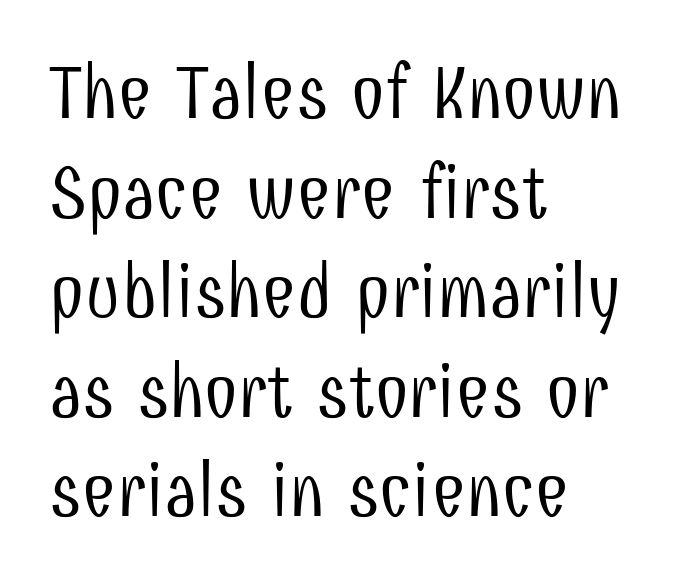
Inter-character spacing is left at the font's built-in metrics. Line spacing here is normal. Check under the words: just untouched page. This rendering employs a face without finishing strokes, i.e., a sans-serif. The type sits square on the baseline with zero lean.
